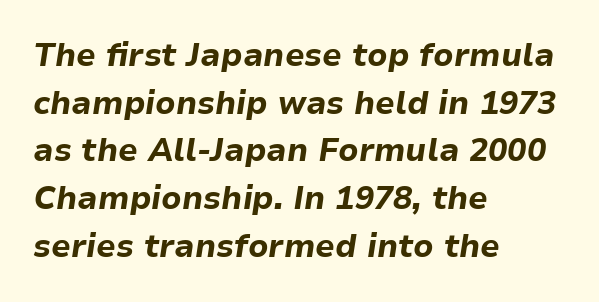
{"italic": "yes", "lean": "right", "slant_degrees": 9, "bold": "yes", "weight": "bold", "width": "normal", "stroke_contrast": "low", "x_height": "medium", "monospaced": "no", "underline": "no", "align": "left", "line_spacing": "normal", "line_spacing_ratio": 1.49, "letter_spacing": "normal", "letter_spacing_em": 0.0, "glyph_px": 32}
